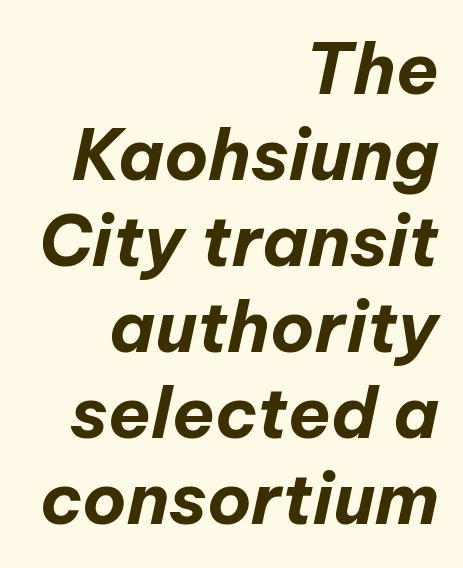
Q: Is the text bold? A: Yes.
Q: Is the text italic (slanted)? A: Yes, it leans right by about 12 degrees.
Q: Is the text underlined? A: No.
Q: How is the paragraph aligned? A: Right-aligned.
Q: Is the spacing between letters normal or unusually wide? A: Normal.
Q: Width (condensed, normal, or wide)? A: Normal.
Q: Stroke contrast? A: Low.
Q: x-height? A: Medium.
Q: Monospaced? A: No.
